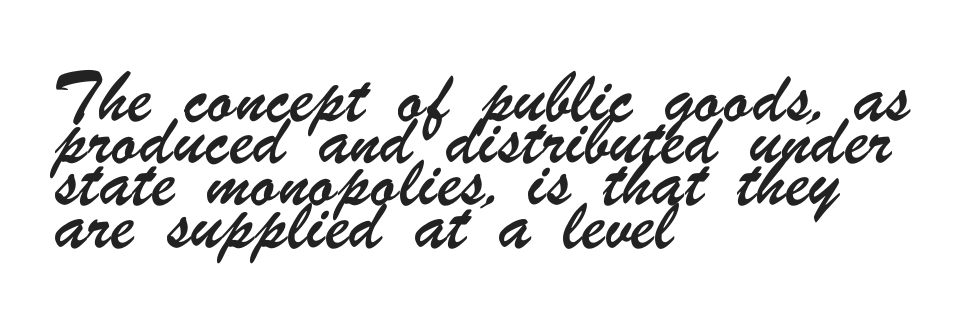
{"serif": "no", "width": "condensed", "stroke_contrast": "low", "x_height": "small", "monospaced": "no", "underline": "no", "align": "left", "line_spacing": "normal", "line_spacing_ratio": 1.32, "letter_spacing": "normal", "letter_spacing_em": 0.0, "glyph_px": 32}
